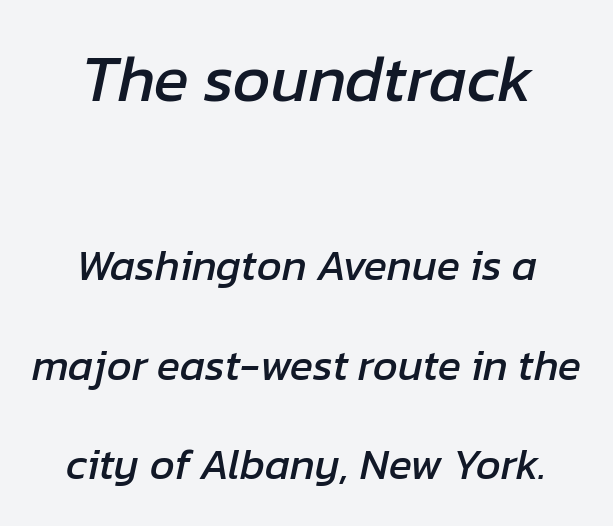
Q: Is the text italic (slanted)? A: Yes, it leans right by about 12 degrees.
Q: Is the text underlined? A: No.
Q: How is the paragraph aligned? A: Centered.
Q: Is the spacing between letters normal or unusually wide? A: Normal.
Q: Is the spacing between lines tight, normal or loose? A: Loose.
Q: Which block of text is set in a larger size, the first (top) or the second (bottom)? A: The first (top) one.
Q: Width (condensed, normal, or wide)? A: Normal.
Q: Stroke contrast? A: Low.
Q: x-height? A: Medium.
Q: Monospaced? A: No.
